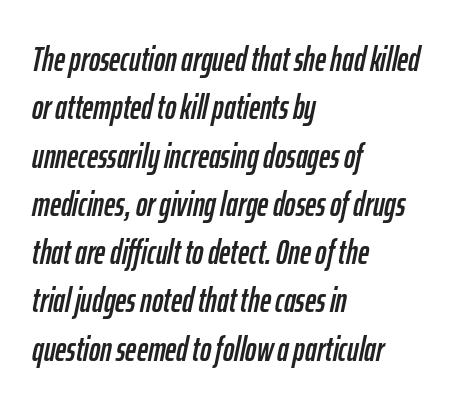
Between one letter and the next there's only the usual sliver of space. The rendering uses a moderate line-height, typical for paragraphs. Is the block centered? No — it sits flush against the left margin. The rendering uses natural spacing where letterforms have individual widths.
